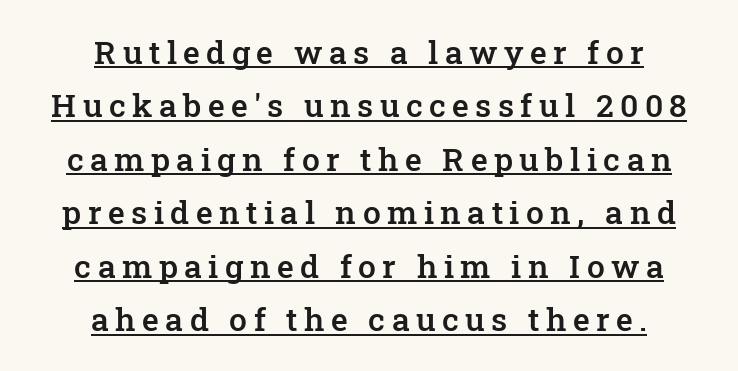
The type is letterspaced generously, with wide tracking. These lines are centered, leaving both edges ragged. It's the straight-up-and-down kind of type. The block of text has a typical density, with ordinary space between rows.
